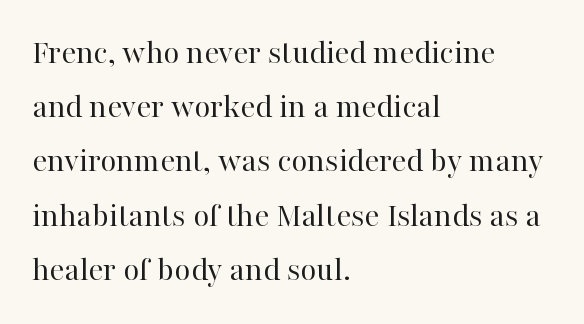
Each letter's strokes conclude with small projecting serifs. Line starts are locked; line ends wander. In terms of leading, this rendering sits right in the middle. The characters are drawn with everyday or finer stroke widths. This is the regular roman posture of the typeface. Honestly, there is no underline to notice here at all.
